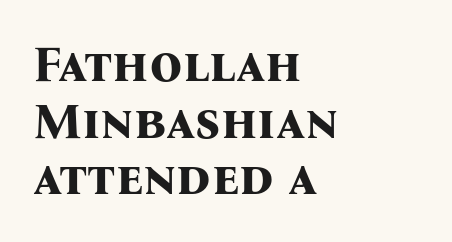
{"serif": "yes", "italic": "no", "bold": "yes", "weight": "bold", "width": "normal", "stroke_contrast": "medium", "x_height": "medium", "monospaced": "no", "underline": "no", "align": "left", "line_spacing": "tight", "line_spacing_ratio": 1.11, "letter_spacing": "normal", "letter_spacing_em": 0.0, "glyph_px": 51}
